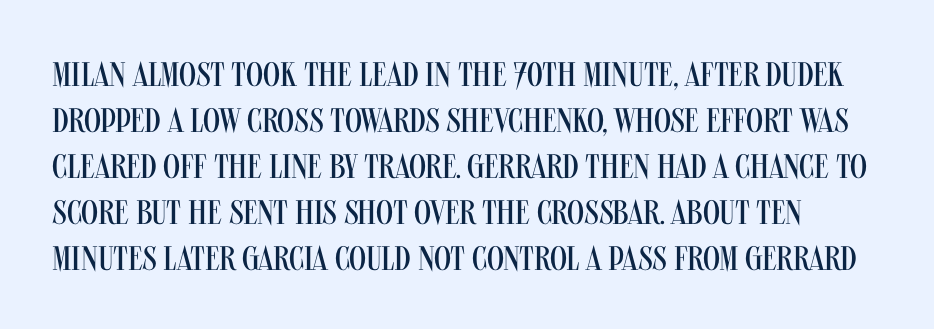
Q: Is the text bold? A: No.
Q: Is the text italic (slanted)? A: No, it is upright.
Q: Is the typeface a serif or a sans-serif typeface? A: Sans-serif.
Q: Is the text underlined? A: No.
Q: Is the spacing between letters normal or unusually wide? A: Normal.
Q: Is the spacing between lines tight, normal or loose? A: Normal.
Q: Width (condensed, normal, or wide)? A: Condensed.
Q: Stroke contrast? A: Medium.
Q: x-height? A: Large.
Q: Monospaced? A: No.
